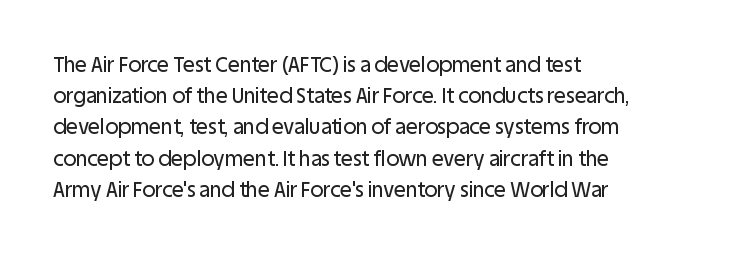
{"italic": "no", "underline": "no", "align": "left", "line_spacing": "normal", "line_spacing_ratio": 1.56, "letter_spacing": "normal", "letter_spacing_em": 0.0, "glyph_px": 20}
